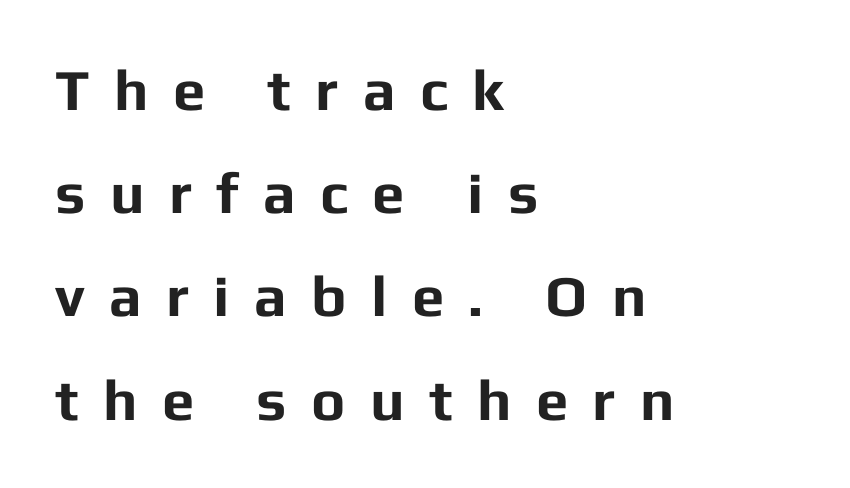
{"serif": "no", "italic": "no", "bold": "yes", "weight": "bold", "width": "normal", "stroke_contrast": "low", "x_height": "medium", "monospaced": "no", "underline": "no", "align": "left", "line_spacing_ratio": 1.78, "letter_spacing": "wide", "letter_spacing_em": 0.42, "glyph_px": 58}
